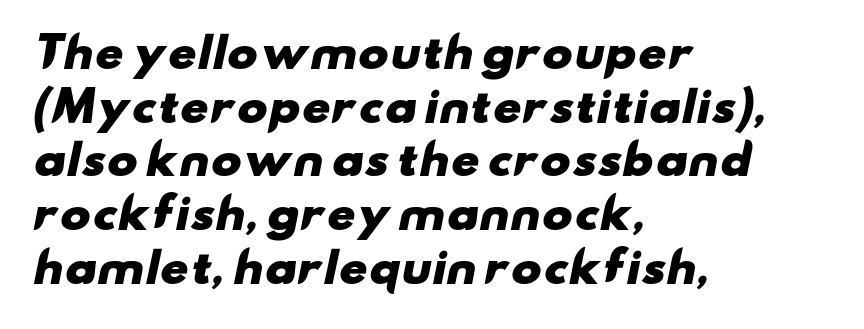
The image shows 41 px heavy, wide sans-serif type; set left-aligned, normal line spacing (1.31x), normal letter spacing, not underlined; low stroke contrast and a small x-height.
